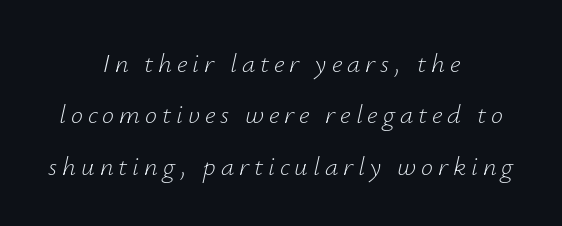
{"italic": "yes", "lean": "right", "slant_degrees": 12, "bold": "no", "underline": "no", "align": "center", "line_spacing": "loose", "line_spacing_ratio": 1.9, "glyph_px": 27}
